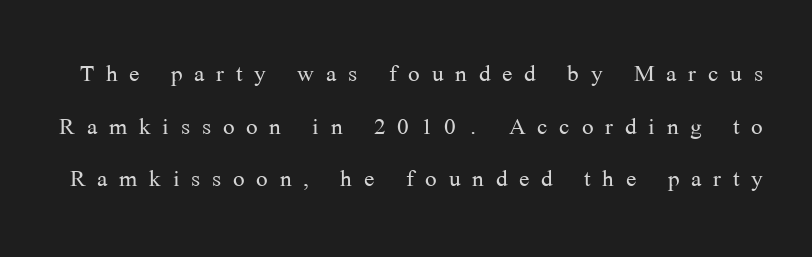
A bare baseline throughout the passage. A typesetter would call this proportional, since set widths differ per character. Normally led — the rows are evenly, conventionally spaced. Style check: upright. The font sits on the lighter half of the weight spectrum, regular included.
